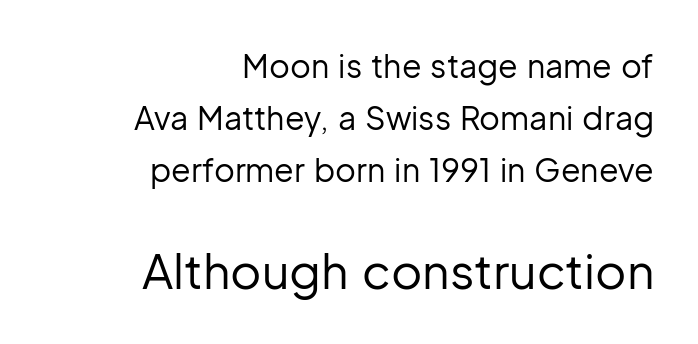
The image shows 48 px regular-weight sans-serif type, upright; set right-aligned, normal line spacing (1.63x), normal letter spacing, not underlined; the second (bottom) block is 1.5x larger; low stroke contrast and a medium x-height.
